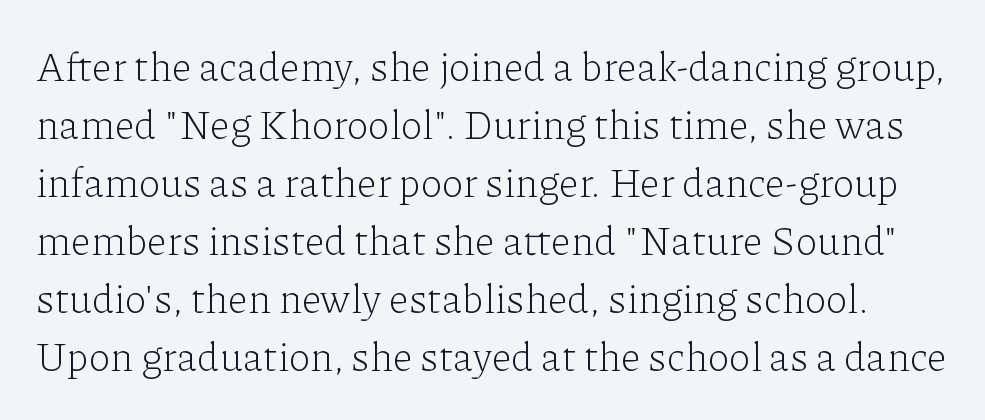
{"serif": "yes", "italic": "no", "bold": "no", "weight": "light", "width": "normal", "stroke_contrast": "low", "x_height": "medium", "monospaced": "no", "underline": "no", "line_spacing": "normal", "line_spacing_ratio": 1.45, "letter_spacing": "normal", "letter_spacing_em": 0.0, "glyph_px": 40}
